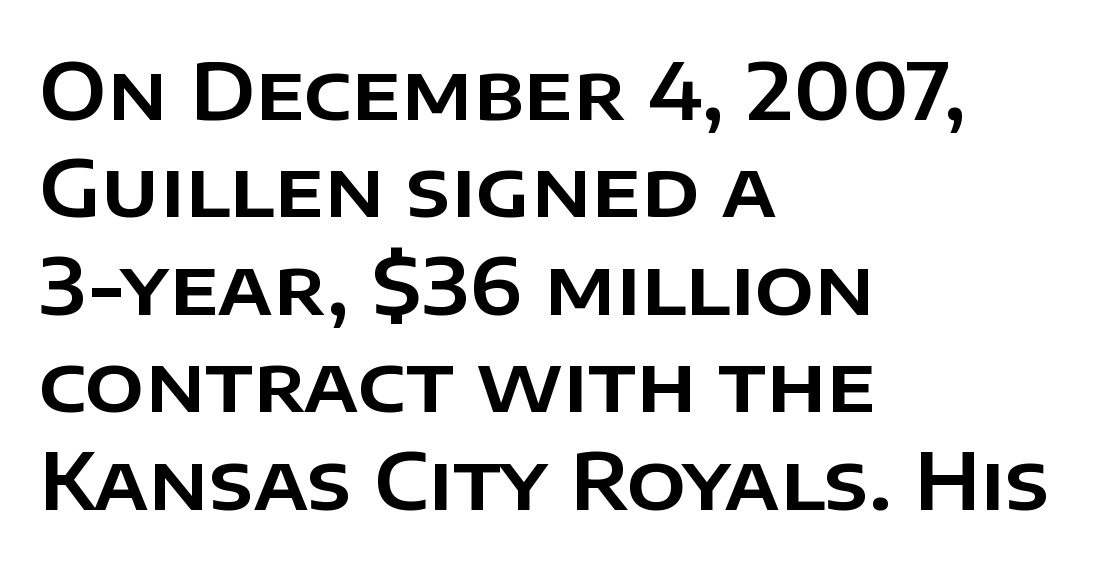
The image shows 78 px sans-serif type, upright; set left-aligned, normal line spacing (1.25x), normal letter spacing, not underlined; low stroke contrast and a large x-height.
